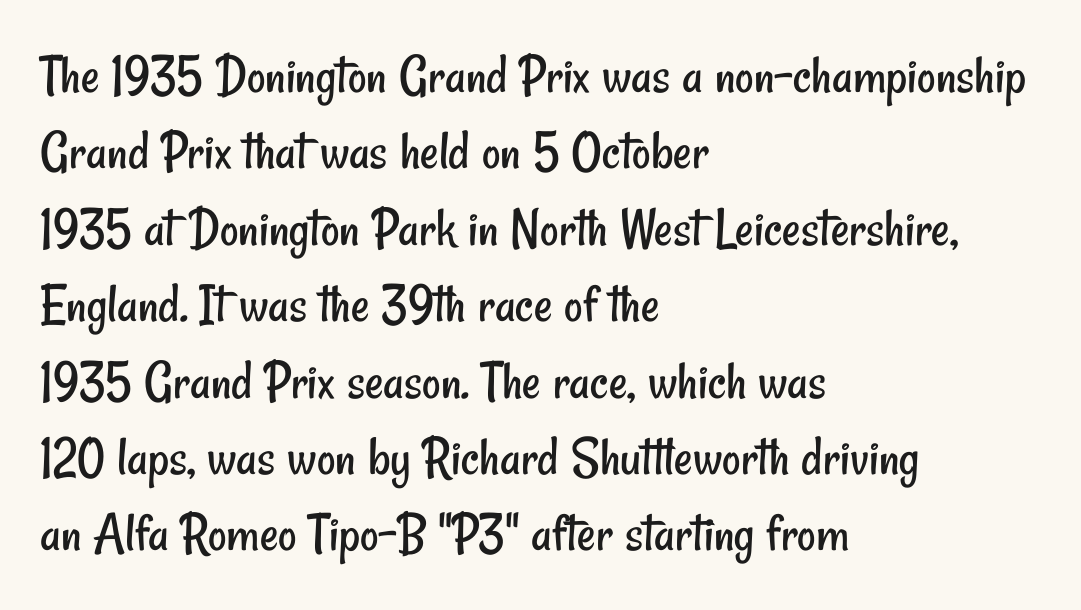
The image shows 57 px regular-weight, condensed sans-serif type; set left-aligned, normal line spacing (1.34x), normal letter spacing, not underlined; low stroke contrast and a small x-height.
